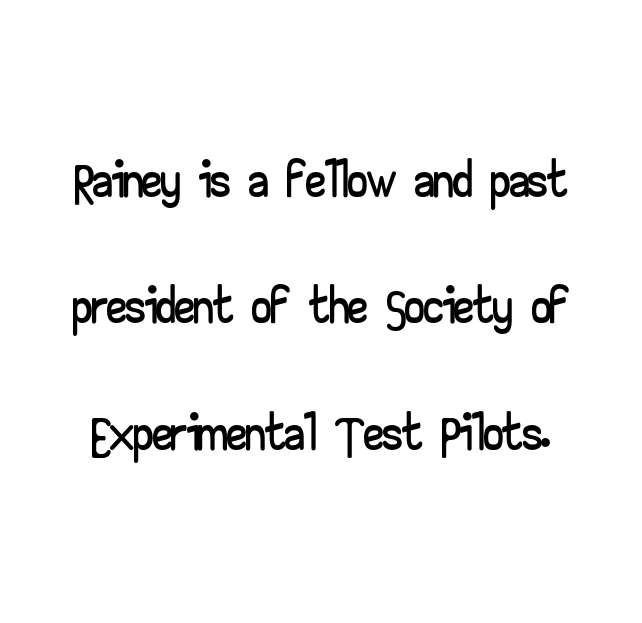
Quick note: underline off. Short note: letters normally spaced. Note the varied advance widths — an 'i' is clearly narrower than an 'm'. Posture: upright roman. Baseline-to-baseline distance is the conventional proportion of letter height.
